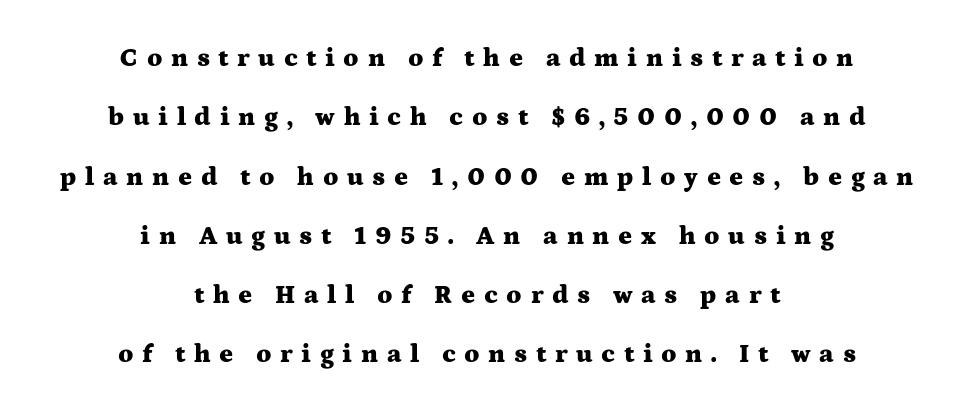
The image shows 26 px bold type, upright; set centered, loose line spacing (2.28x), unusually wide letter spacing (+0.33 em), not underlined.
